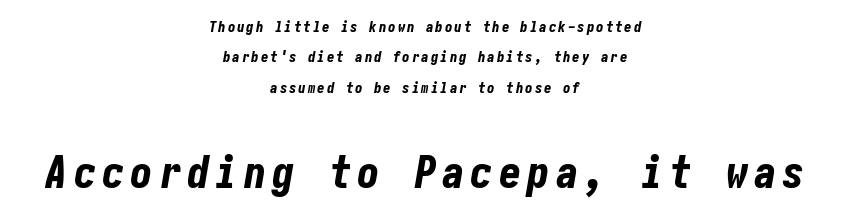
{"italic": "yes", "lean": "right", "slant_degrees": 10, "bold": "yes", "weight": "bold", "width": "condensed", "stroke_contrast": "low", "x_height": "medium", "underline": "no", "align": "center", "line_spacing": "loose", "line_spacing_ratio": 2.02, "larger_block": "second", "size_ratio": 3.0, "glyph_px": 45}
